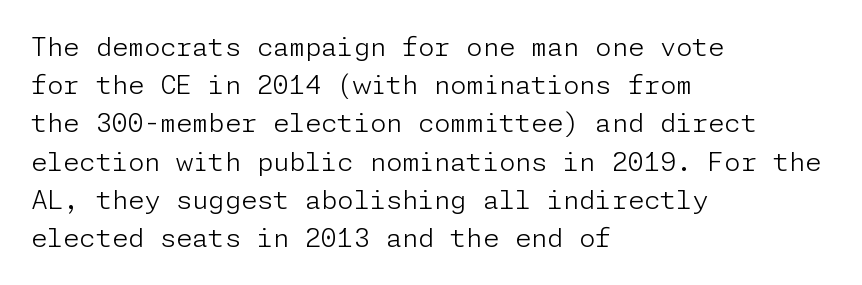
The image shows 26 px text type, upright; set left-aligned, normal line spacing (1.47x), normal letter spacing, not underlined.
